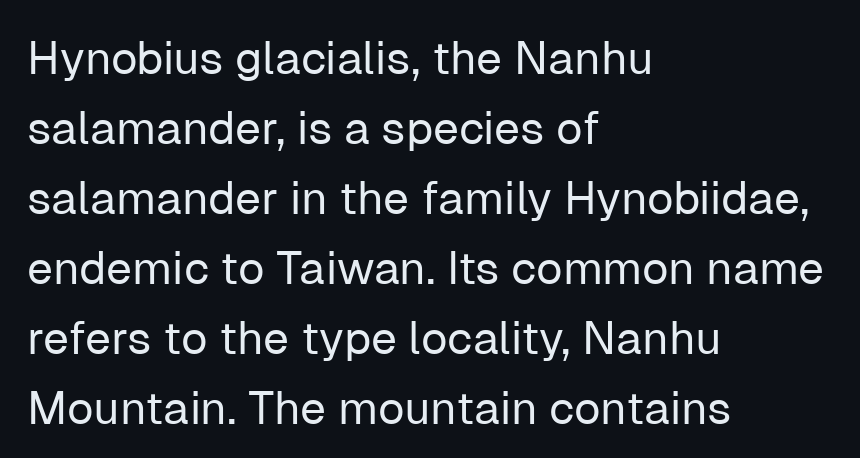
The image shows 46 px regular-weight sans-serif type, upright; set left-aligned, normal line spacing (1.52x), normal letter spacing, not underlined; low stroke contrast and a medium x-height.
